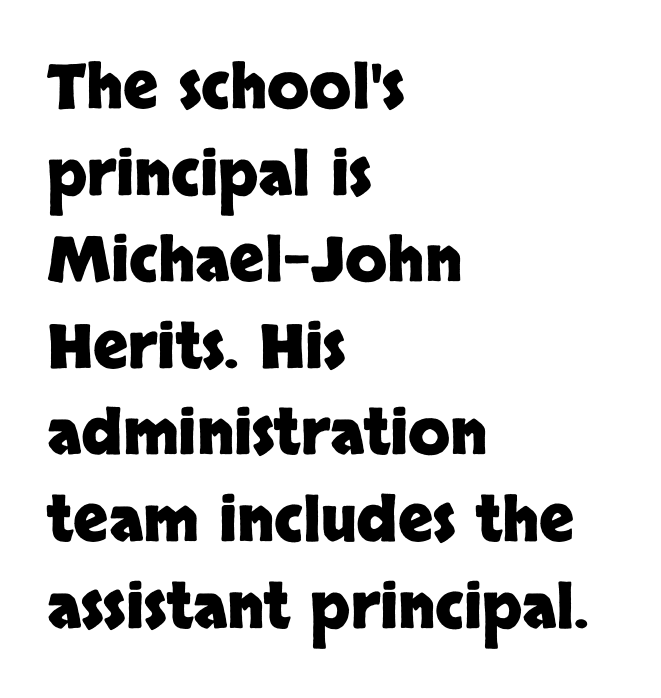
The image shows 61 px heavy sans-serif type, upright; set left-aligned, normal line spacing (1.42x), normal letter spacing, not underlined; low stroke contrast and a large x-height.
